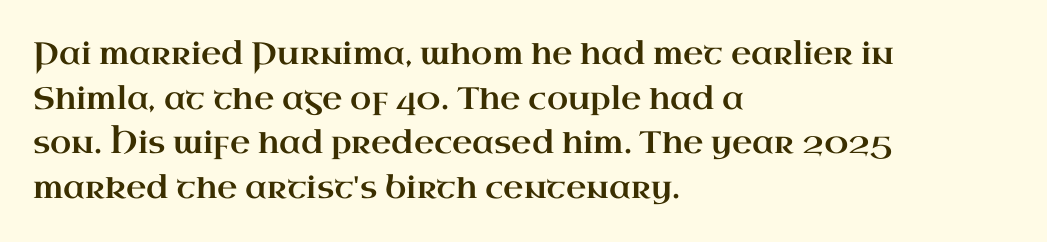
The image shows 31 px wide serif type, upright; set left-aligned, normal line spacing (1.44x), normal letter spacing, not underlined; high stroke contrast and a small x-height.
